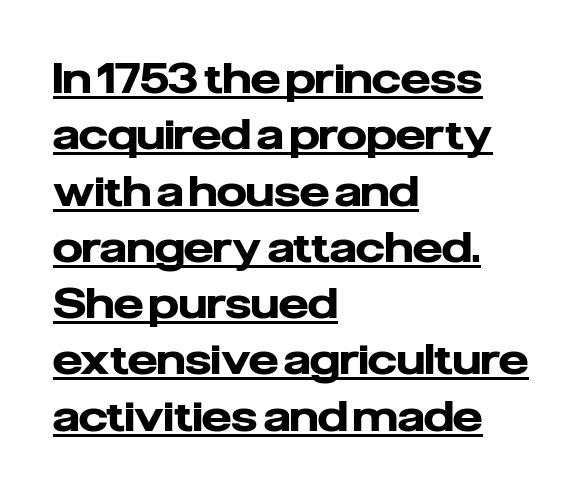
Q: Is the text bold? A: Yes.
Q: Is the text italic (slanted)? A: No, it is upright.
Q: Is the typeface a serif or a sans-serif typeface? A: Sans-serif.
Q: Is the text underlined? A: Yes.
Q: How is the paragraph aligned? A: Left-aligned.
Q: Is the spacing between letters normal or unusually wide? A: Normal.
Q: Is the spacing between lines tight, normal or loose? A: Normal.
Q: Width (condensed, normal, or wide)? A: Normal.
Q: Stroke contrast? A: Low.
Q: x-height? A: Medium.
Q: Monospaced? A: No.
